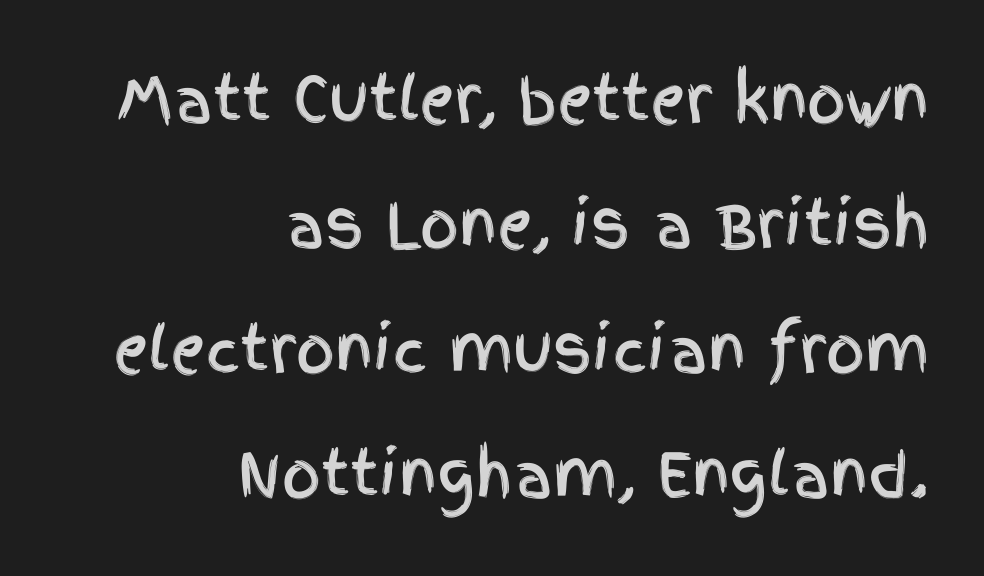
Q: Is the text italic (slanted)? A: No, it is upright.
Q: Is the typeface a serif or a sans-serif typeface? A: Sans-serif.
Q: Is the text underlined? A: No.
Q: How is the paragraph aligned? A: Right-aligned.
Q: Is the spacing between letters normal or unusually wide? A: Normal.
Q: Is the spacing between lines tight, normal or loose? A: Loose.
Q: Width (condensed, normal, or wide)? A: Condensed.
Q: x-height? A: Large.
Q: Monospaced? A: No.
